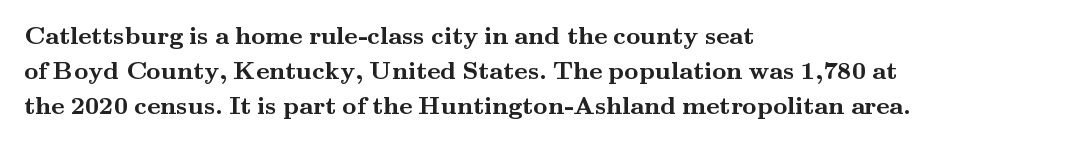
Q: Is the text bold? A: Yes.
Q: Is the text italic (slanted)? A: No, it is upright.
Q: Is the text underlined? A: No.
Q: How is the paragraph aligned? A: Left-aligned.
Q: Is the spacing between letters normal or unusually wide? A: Normal.
Q: Is the spacing between lines tight, normal or loose? A: Normal.
